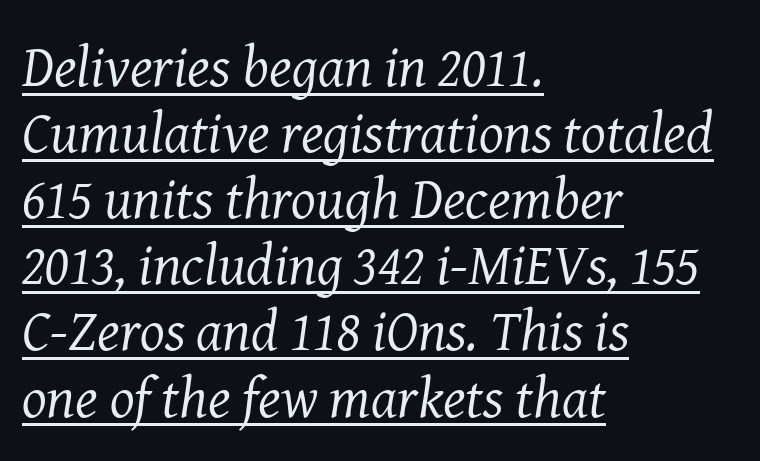
Every row of glyphs begins at an identical x-position on the left. This sample has the flowing, uneven cadence of proportional lettering. Bold? No — there's no thickening of the strokes. Does extra space separate the letters? No, they use regular spacing. Regarding leading, the lines here are crowded together. An italicized treatment has been applied to the whole sample.
